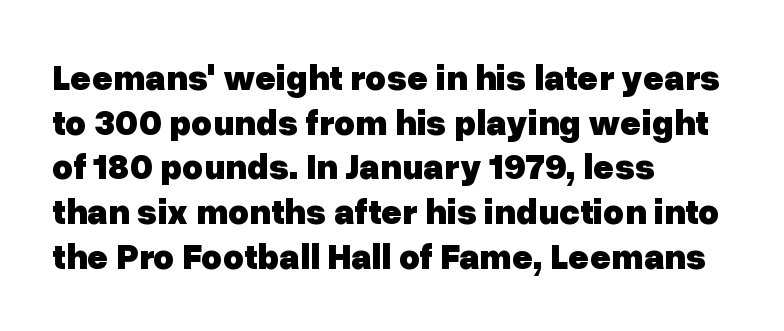
{"serif": "no", "italic": "no", "bold": "yes", "weight": "heavy", "width": "normal", "stroke_contrast": "low", "x_height": "medium", "monospaced": "no", "underline": "no", "align": "left", "line_spacing_ratio": 1.24, "letter_spacing": "normal", "letter_spacing_em": 0.0, "glyph_px": 36}
